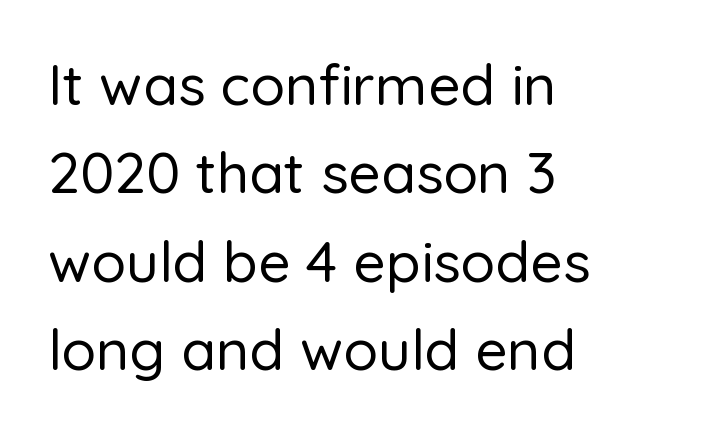
{"serif": "no", "italic": "no", "width": "normal", "stroke_contrast": "low", "x_height": "medium", "monospaced": "no", "underline": "no", "align": "left", "line_spacing": "normal", "line_spacing_ratio": 1.55, "letter_spacing": "normal", "letter_spacing_em": 0.0, "glyph_px": 57}
